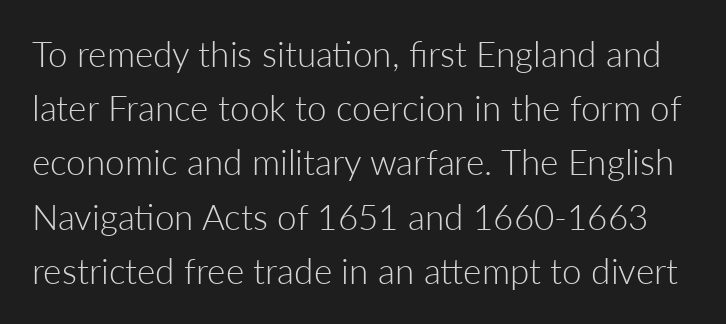
{"serif": "no", "italic": "no", "bold": "no", "weight": "light", "width": "normal", "stroke_contrast": "low", "x_height": "medium", "monospaced": "no", "underline": "no", "line_spacing": "normal", "line_spacing_ratio": 1.55, "letter_spacing": "normal", "letter_spacing_em": 0.0, "glyph_px": 35}
